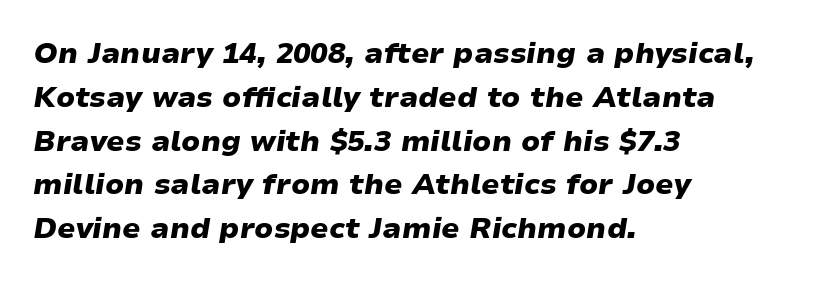
The image shows 29 px heavy, wide type, italic (leaning right); set left-aligned, normal line spacing (1.51x), normal letter spacing, not underlined; low stroke contrast and a medium x-height.
